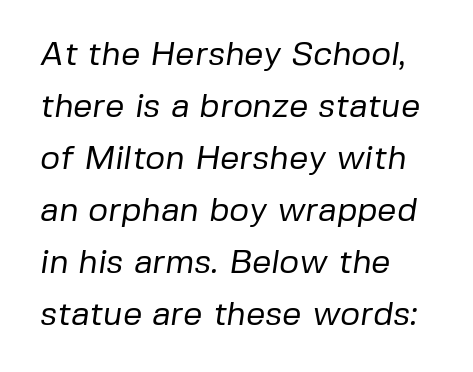
Counters stay open thanks to moderate or lighter strokes. Unmarked baselines from the first word to the last. The rendering anchors every line to the left-hand side. The line texture is even and compact thanks to regular tracking. Serifs: no, the terminals of the letterforms are clean.
